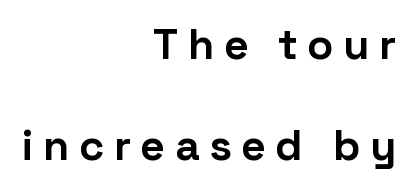
{"serif": "no", "italic": "no", "bold": "yes", "weight": "bold", "width": "normal", "stroke_contrast": "low", "x_height": "medium", "monospaced": "no", "underline": "no", "align": "right", "line_spacing": "loose", "line_spacing_ratio": 2.35, "letter_spacing": "wide", "letter_spacing_em": 0.22, "glyph_px": 43}
